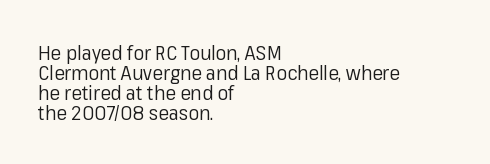
Q: Is the text bold? A: No.
Q: Is the text italic (slanted)? A: No, it is upright.
Q: Is the text underlined? A: No.
Q: How is the paragraph aligned? A: Left-aligned.
Q: Is the spacing between letters normal or unusually wide? A: Normal.
Q: Is the spacing between lines tight, normal or loose? A: Tight.
